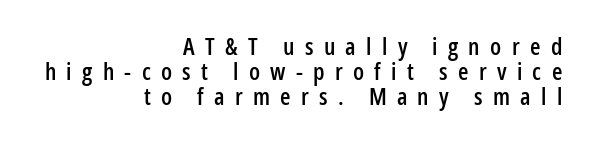
{"italic": "no", "underline": "no", "align": "right", "line_spacing": "tight", "line_spacing_ratio": 1.05, "letter_spacing": "wide", "letter_spacing_em": 0.43, "glyph_px": 24}
